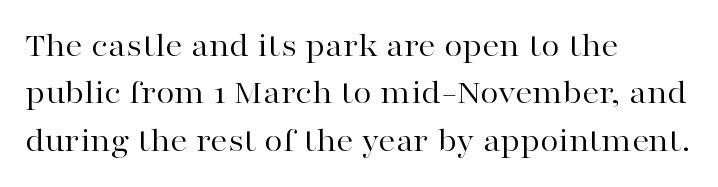
Q: Is the text bold? A: No.
Q: Is the text italic (slanted)? A: No, it is upright.
Q: Is the typeface a serif or a sans-serif typeface? A: Serif.
Q: Is the text underlined? A: No.
Q: How is the paragraph aligned? A: Left-aligned.
Q: Is the spacing between letters normal or unusually wide? A: Normal.
Q: Is the spacing between lines tight, normal or loose? A: Normal.
Q: Width (condensed, normal, or wide)? A: Wide.
Q: Stroke contrast? A: High.
Q: x-height? A: Medium.
Q: Monospaced? A: No.
